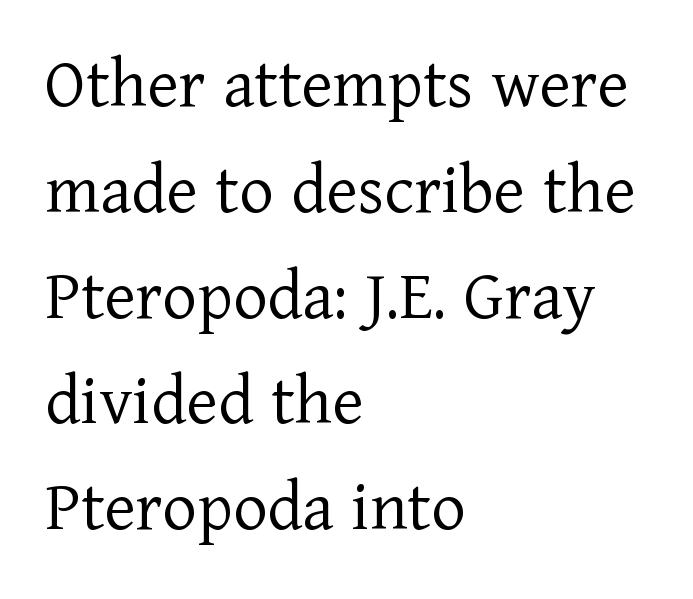
The image shows 74 px light serif type, upright; set left-aligned, normal line spacing (1.43x), normal letter spacing, not underlined; low stroke contrast and a medium x-height.
